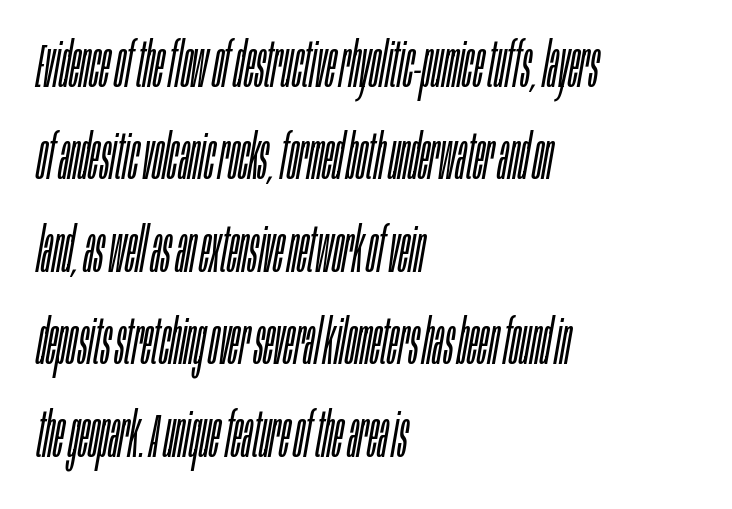
Q: Is the text bold? A: No.
Q: Is the text italic (slanted)? A: Yes, it leans right by about 10 degrees.
Q: Is the text underlined? A: No.
Q: How is the paragraph aligned? A: Left-aligned.
Q: Is the spacing between letters normal or unusually wide? A: Normal.
Q: Is the spacing between lines tight, normal or loose? A: Normal.
Q: Width (condensed, normal, or wide)? A: Condensed.
Q: Stroke contrast? A: Low.
Q: x-height? A: Large.
Q: Monospaced? A: No.
